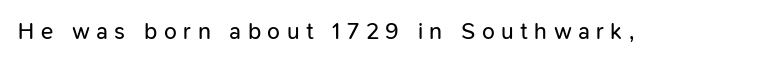
{"italic": "no", "bold": "no", "underline": "no", "letter_spacing": "wide", "letter_spacing_em": 0.28, "glyph_px": 23}
